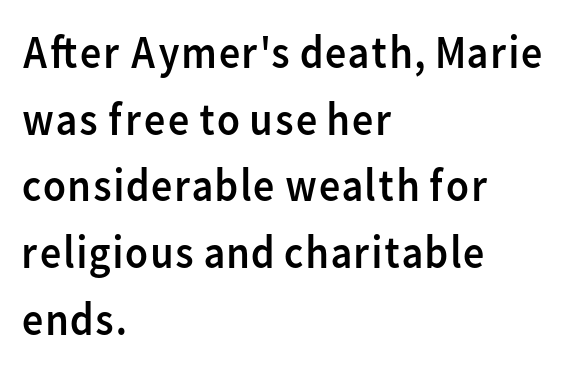
{"serif": "no", "italic": "no", "bold": "no", "weight": "regular", "width": "normal", "stroke_contrast": "low", "x_height": "medium", "monospaced": "no", "underline": "no", "align": "left", "line_spacing": "normal", "line_spacing_ratio": 1.42, "letter_spacing": "normal", "letter_spacing_em": 0.0, "glyph_px": 47}
